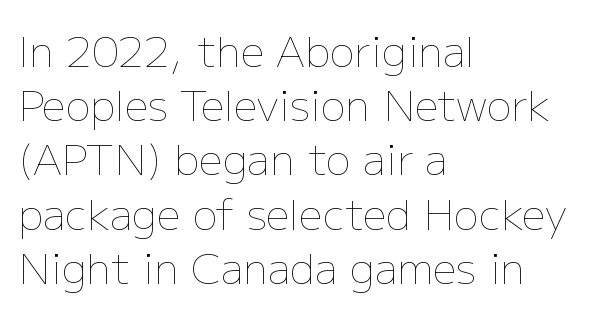
{"italic": "no", "bold": "no", "weight": "thin", "width": "normal", "stroke_contrast": "low", "x_height": "medium", "monospaced": "no", "underline": "no", "align": "left", "line_spacing": "normal", "line_spacing_ratio": 1.29, "letter_spacing": "normal", "letter_spacing_em": 0.0, "glyph_px": 42}
